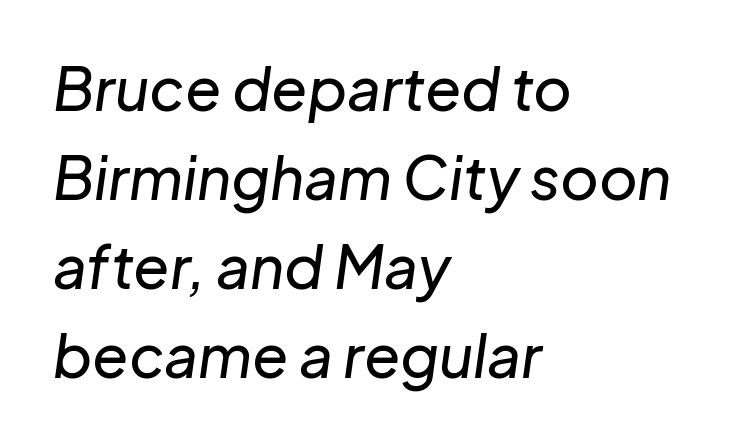
This rendering uses left alignment, leaving the right contour irregular. Does the lettering tilt? It does — this is italic. Whoever set this chose a conventional vertical rhythm. The line texture is even and compact thanks to regular tracking.
